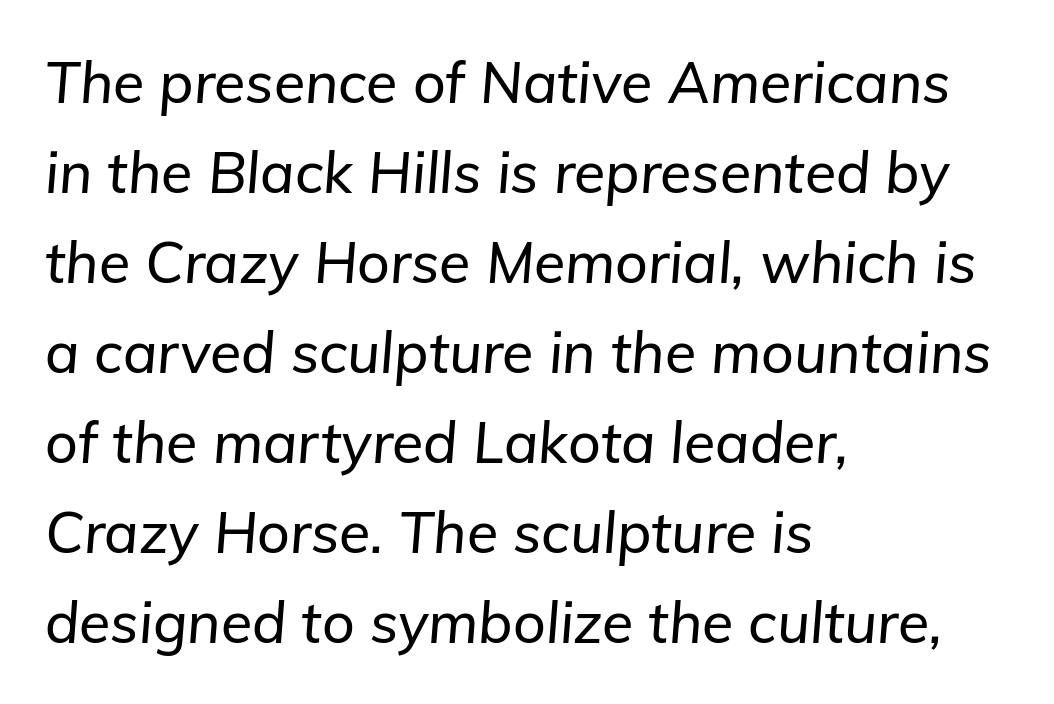
The image shows 57 px text type, italic (leaning right); set left-aligned, normal line spacing (1.58x), normal letter spacing, not underlined; low stroke contrast and a medium x-height.
